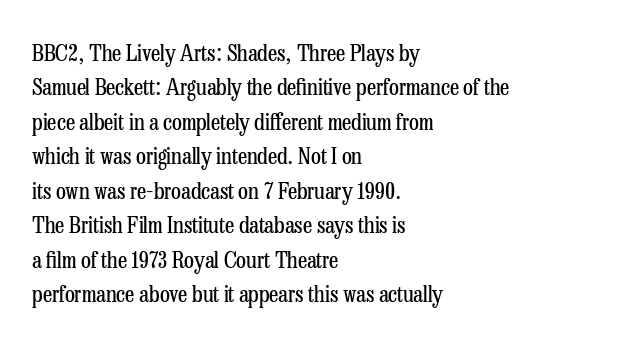
Q: Is the text bold? A: No.
Q: Is the text italic (slanted)? A: No, it is upright.
Q: Is the text underlined? A: No.
Q: How is the paragraph aligned? A: Left-aligned.
Q: Is the spacing between letters normal or unusually wide? A: Normal.
Q: Is the spacing between lines tight, normal or loose? A: Normal.
